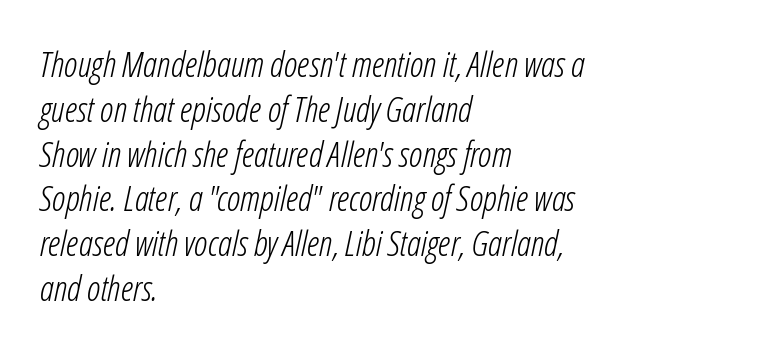
The image shows 35 px light, condensed type, italic (leaning right); set left-aligned, normal line spacing (1.28x), normal letter spacing, not underlined; low stroke contrast and a medium x-height.
